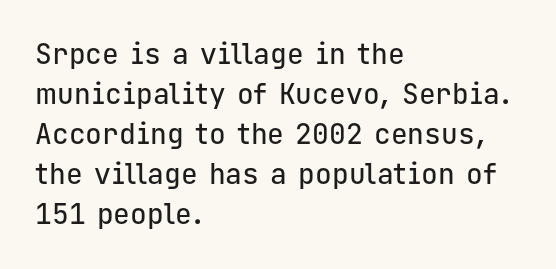
The image shows 28 px sans-serif type, upright, monospaced; set left-aligned, normal line spacing (1.43x), normal letter spacing, not underlined; low stroke contrast and a medium x-height.
